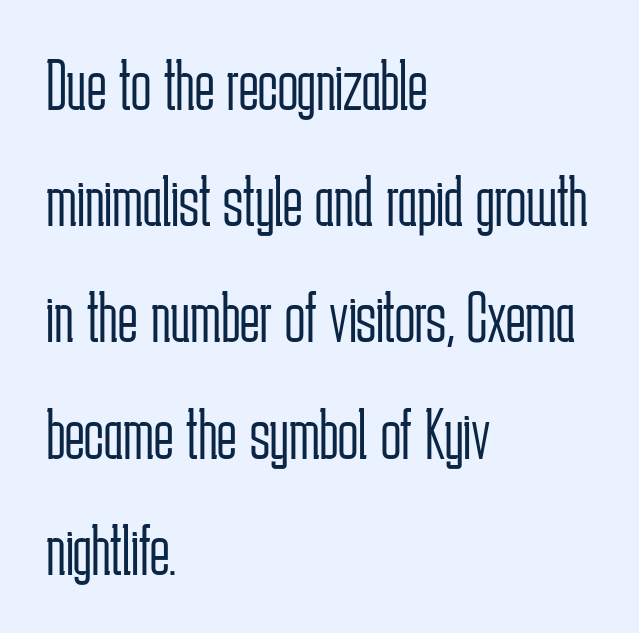
Reading down the column, the eye jumps a familiar distance to each next line. Look at the bottom of the vertical strokes: they stop flat, with no serifs. The face used here is proportionally spaced, like ordinary book or web type. If you drew a ruler down the left edge, every line would touch it. Just letters on the line, the space beneath them empty.
